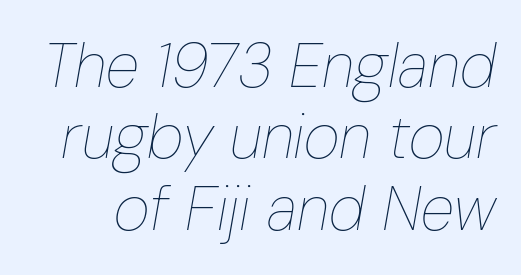
{"italic": "yes", "lean": "right", "slant_degrees": 10, "bold": "no", "weight": "thin", "width": "condensed", "stroke_contrast": "low", "x_height": "medium", "monospaced": "no", "underline": "no", "line_spacing": "tight", "line_spacing_ratio": 1.15, "letter_spacing": "normal", "letter_spacing_em": 0.0, "glyph_px": 62}
